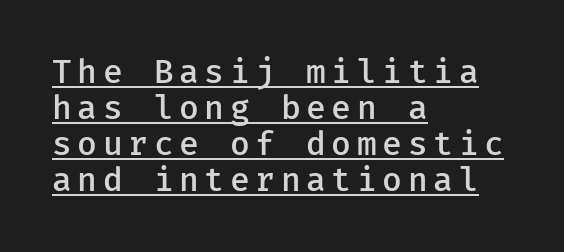
{"serif": "no", "italic": "no", "bold": "semi", "weight": "semibold", "width": "normal", "stroke_contrast": "low", "x_height": "medium", "underline": "yes", "align": "left", "line_spacing": "tight", "line_spacing_ratio": 1.09, "glyph_px": 33}
